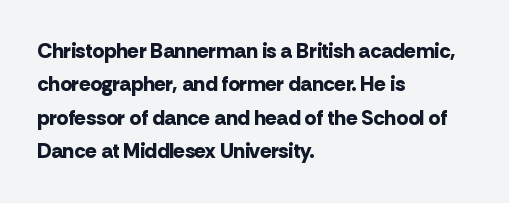
Q: Is the text bold? A: Yes.
Q: Is the text italic (slanted)? A: No, it is upright.
Q: Is the text underlined? A: No.
Q: How is the paragraph aligned? A: Left-aligned.
Q: Is the spacing between letters normal or unusually wide? A: Normal.
Q: Is the spacing between lines tight, normal or loose? A: Normal.
